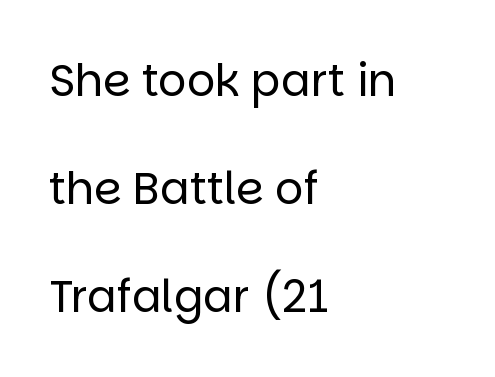
The image shows 44 px regular-weight sans-serif type, upright; set left-aligned, loose line spacing (2.45x), normal letter spacing, not underlined; low stroke contrast and a large x-height.
